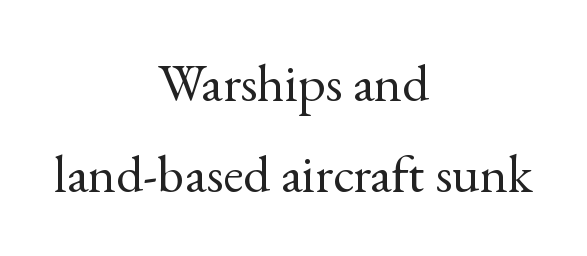
The image shows 53 px regular-weight serif type, upright; set centered, line spacing 1.72x, normal letter spacing, not underlined; a small x-height.
